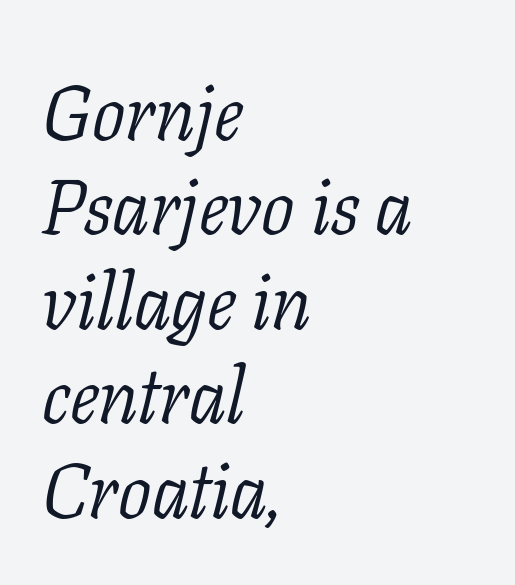
Q: Is the text bold? A: No.
Q: Is the text italic (slanted)? A: Yes, it leans right by about 11 degrees.
Q: Is the typeface a serif or a sans-serif typeface? A: Serif.
Q: Is the text underlined? A: No.
Q: How is the paragraph aligned? A: Left-aligned.
Q: Is the spacing between letters normal or unusually wide? A: Normal.
Q: Width (condensed, normal, or wide)? A: Normal.
Q: Stroke contrast? A: Low.
Q: x-height? A: Medium.
Q: Monospaced? A: No.
